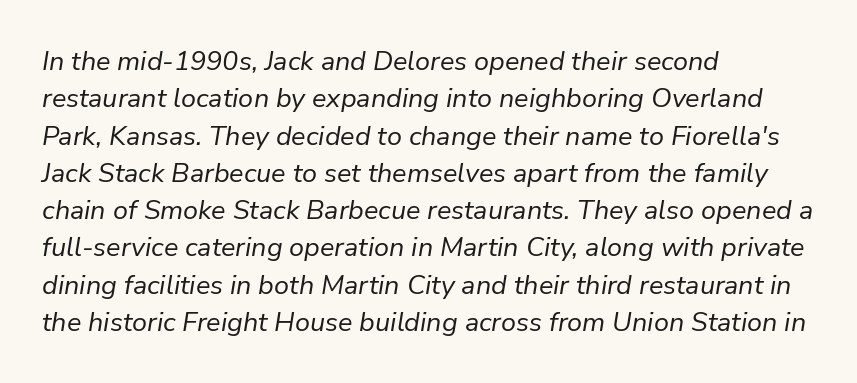
Q: Is the text bold? A: No.
Q: Is the text italic (slanted)? A: Yes, it leans right by about 9 degrees.
Q: Is the text underlined? A: No.
Q: How is the paragraph aligned? A: Left-aligned.
Q: Is the spacing between letters normal or unusually wide? A: Normal.
Q: Is the spacing between lines tight, normal or loose? A: Normal.
